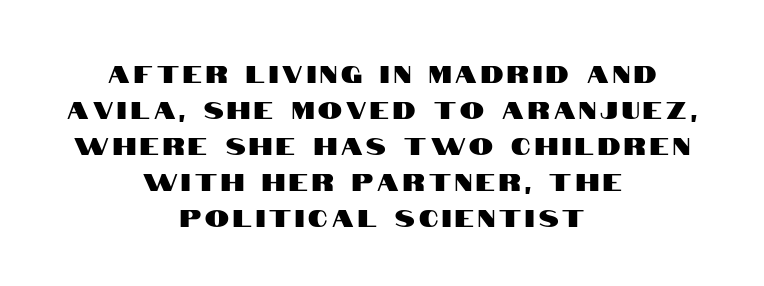
The rendering uses a moderate line-height, typical for paragraphs. Casual observation: everything's sitting right in the middle. The letters stand straight up with perfectly vertical stems. Lines of text with bare space underneath.
